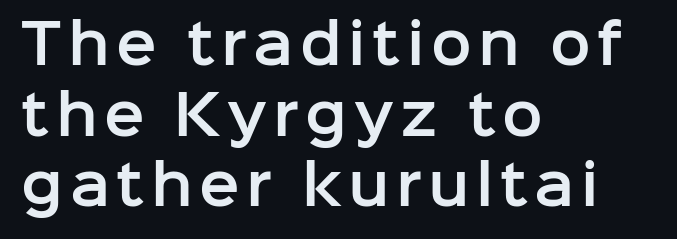
Q: Is the text italic (slanted)? A: No, it is upright.
Q: Is the typeface a serif or a sans-serif typeface? A: Sans-serif.
Q: Is the text underlined? A: No.
Q: How is the paragraph aligned? A: Left-aligned.
Q: Is the spacing between lines tight, normal or loose? A: Normal.
Q: Width (condensed, normal, or wide)? A: Normal.
Q: Stroke contrast? A: Low.
Q: x-height? A: Medium.
Q: Monospaced? A: No.
